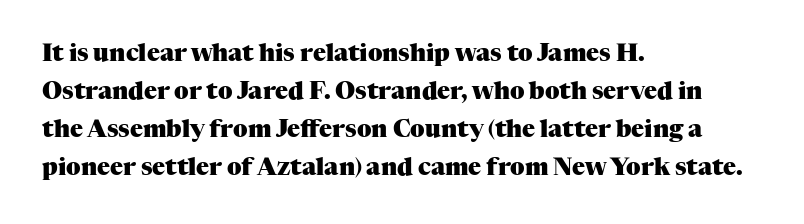
Any mark beneath the type? The region is blank. The letters stand upright; this is a roman face. The type is set solid horizontally, with unmodified tracking. Which margin do the lines hug? The left one — the right edge is uneven. The rendering uses a bold face; every stroke is thick and dark.
